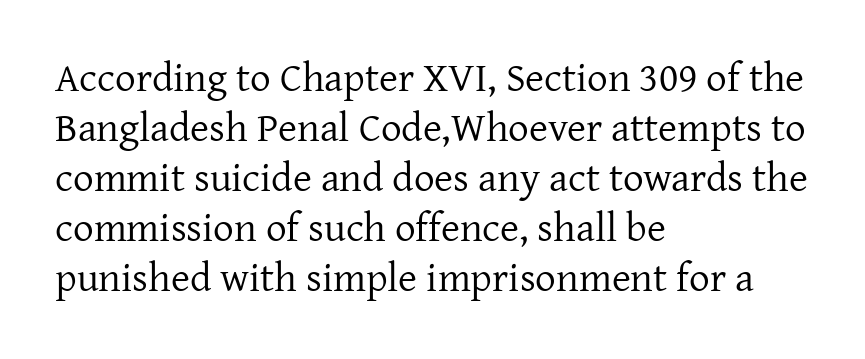
{"serif": "yes", "italic": "no", "bold": "no", "weight": "regular", "width": "normal", "stroke_contrast": "low", "x_height": "medium", "monospaced": "no", "underline": "no", "align": "left", "line_spacing_ratio": 1.22, "letter_spacing": "normal", "letter_spacing_em": 0.0, "glyph_px": 41}
